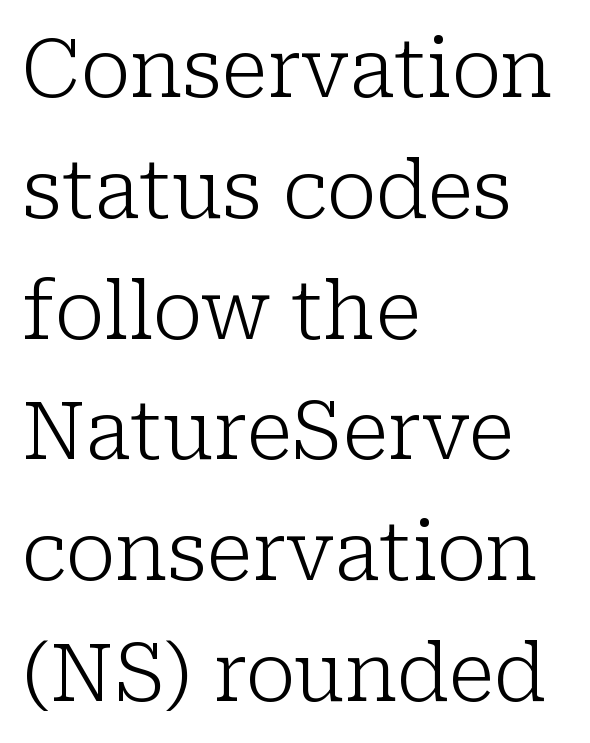
Q: Is the text bold? A: No.
Q: Is the text italic (slanted)? A: No, it is upright.
Q: Is the typeface a serif or a sans-serif typeface? A: Serif.
Q: Is the text underlined? A: No.
Q: How is the paragraph aligned? A: Left-aligned.
Q: Is the spacing between letters normal or unusually wide? A: Normal.
Q: Is the spacing between lines tight, normal or loose? A: Normal.
Q: Width (condensed, normal, or wide)? A: Normal.
Q: Stroke contrast? A: Low.
Q: x-height? A: Medium.
Q: Monospaced? A: No.
